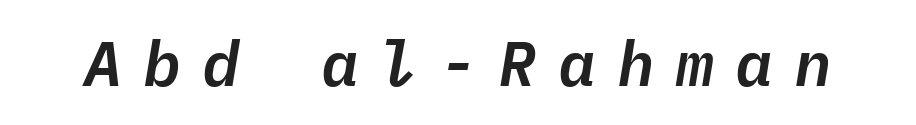
Quick note: underline off. A typesetter would mark this as italic. Between one letter and the next there's a generous, obvious gap. The letters march in equal steps, a hallmark of fixed-pitch type.
